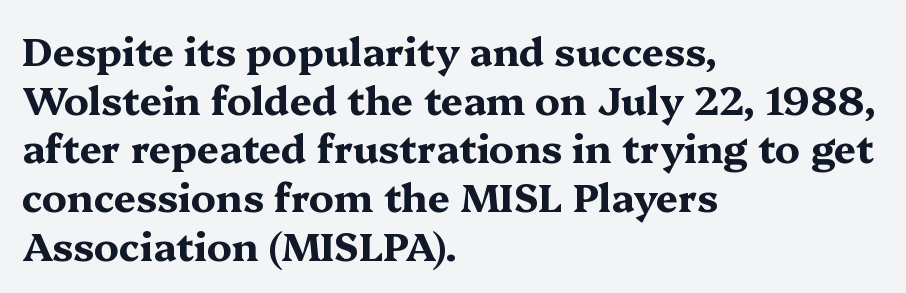
{"serif": "yes", "italic": "no", "bold": "yes", "weight": "bold", "width": "wide", "stroke_contrast": "medium", "x_height": "medium", "monospaced": "no", "underline": "no", "align": "left", "line_spacing": "normal", "line_spacing_ratio": 1.25, "letter_spacing": "normal", "letter_spacing_em": 0.0, "glyph_px": 39}
